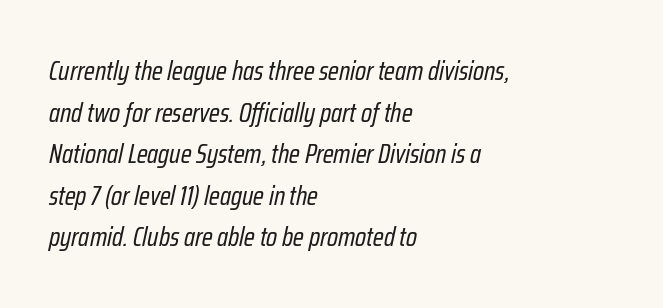
Italic? Definitely — the glyphs are oblique. The paragraph shown leans on its left margin. The rows are spaced the way most documents space them. Just letters on the line, the space beneath them empty.
